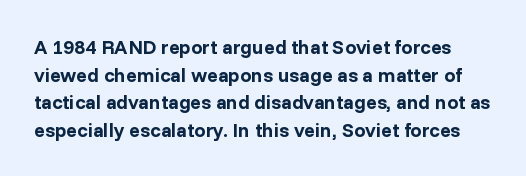
{"italic": "no", "bold": "yes", "underline": "no", "line_spacing": "normal", "line_spacing_ratio": 1.38, "letter_spacing": "normal", "letter_spacing_em": 0.0, "glyph_px": 20}
